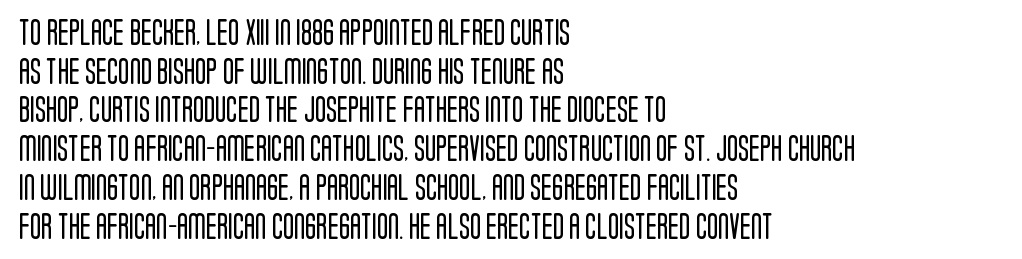
Posture: vertical. The weight tops out at a normal text grade. Words appear dense and cohesive because spacing is normal. If you drew a ruler down the left edge, every line would touch it. Line spacing here is normal. Underline: absent.
